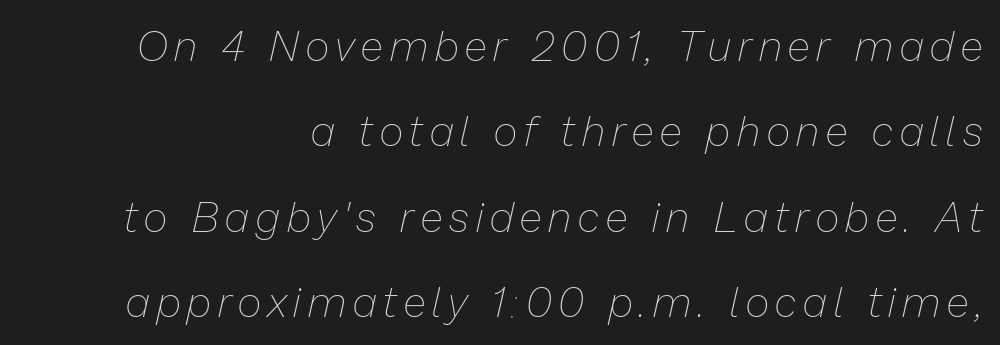
{"italic": "yes", "lean": "right", "slant_degrees": 13, "bold": "no", "weight": "thin", "width": "normal", "stroke_contrast": "low", "x_height": "medium", "monospaced": "no", "underline": "no", "align": "right", "line_spacing": "loose", "line_spacing_ratio": 2.03, "glyph_px": 42}
